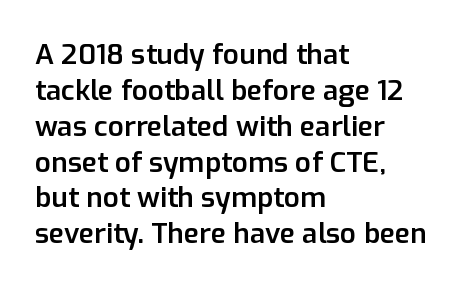
Q: Is the text bold? A: Semi-bold.
Q: Is the text italic (slanted)? A: No, it is upright.
Q: Is the typeface a serif or a sans-serif typeface? A: Sans-serif.
Q: Is the text underlined? A: No.
Q: How is the paragraph aligned? A: Left-aligned.
Q: Is the spacing between letters normal or unusually wide? A: Normal.
Q: Is the spacing between lines tight, normal or loose? A: Normal.
Q: Width (condensed, normal, or wide)? A: Normal.
Q: Stroke contrast? A: Low.
Q: x-height? A: Medium.
Q: Monospaced? A: No.
